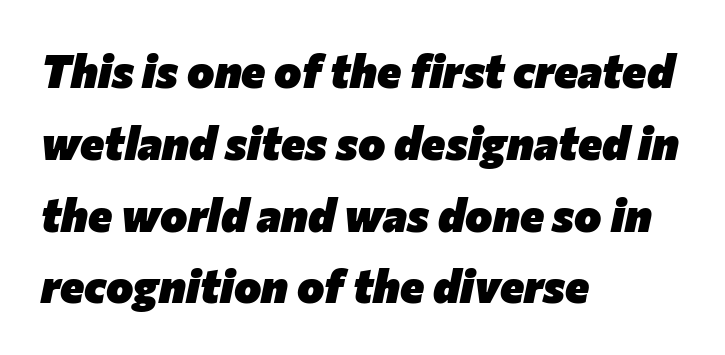
An italicized treatment has been applied to the whole sample. Vertical spacing — default. A clean baseline with only descenders dipping below it. What stands out about the letter spacing? Nothing — it is the standard amount. A typesetter would call this proportional, since set widths differ per character. The characters look thick and weighty, a clear bold.
